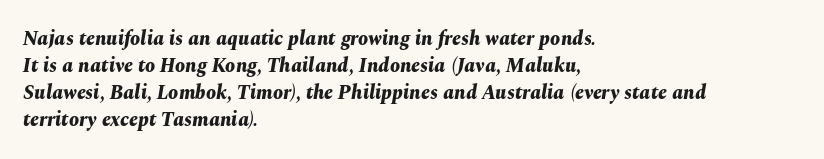
Q: Is the text bold? A: Yes.
Q: Is the text italic (slanted)? A: Yes, it leans right by about 10 degrees.
Q: Is the text underlined? A: No.
Q: How is the paragraph aligned? A: Left-aligned.
Q: Is the spacing between letters normal or unusually wide? A: Normal.
Q: Is the spacing between lines tight, normal or loose? A: Normal.
